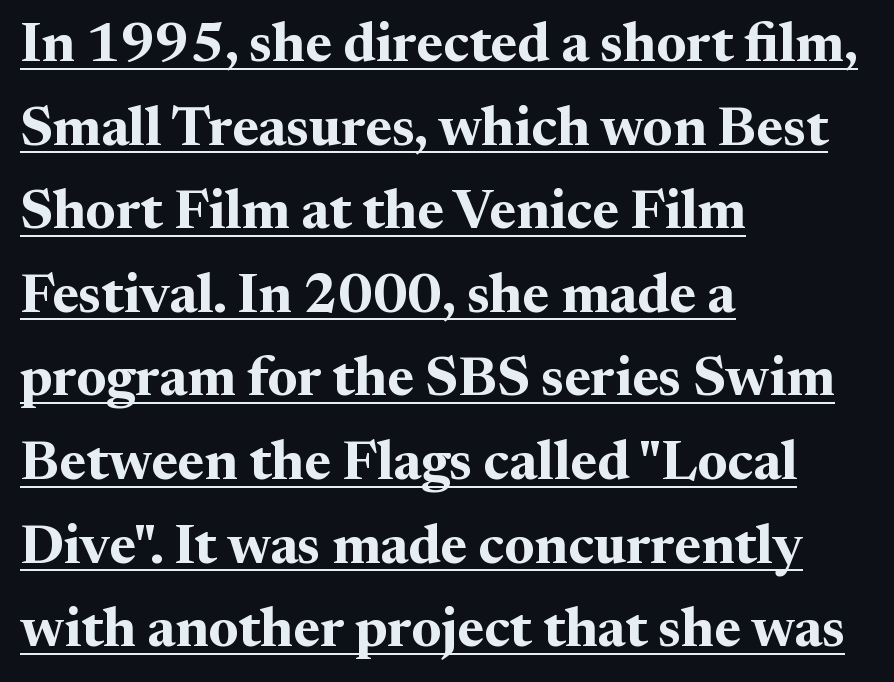
{"serif": "yes", "italic": "no", "bold": "yes", "weight": "bold", "width": "normal", "stroke_contrast": "medium", "x_height": "medium", "monospaced": "no", "underline": "yes", "align": "left", "line_spacing": "normal", "line_spacing_ratio": 1.52, "letter_spacing": "normal", "letter_spacing_em": 0.0, "glyph_px": 55}
